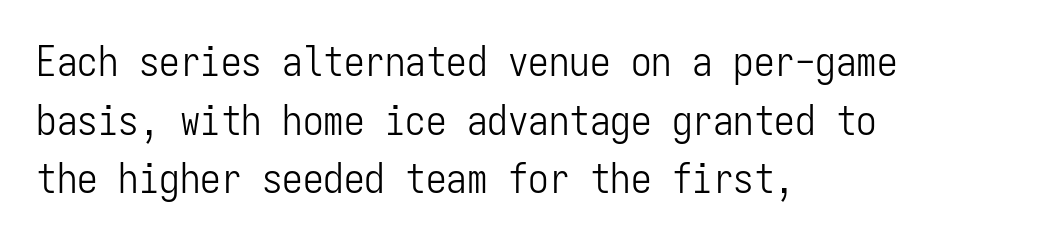
Q: Is the text bold? A: No.
Q: Is the text italic (slanted)? A: No, it is upright.
Q: Is the typeface a serif or a sans-serif typeface? A: Sans-serif.
Q: Is the text underlined? A: No.
Q: How is the paragraph aligned? A: Left-aligned.
Q: Is the spacing between letters normal or unusually wide? A: Normal.
Q: Is the spacing between lines tight, normal or loose? A: Normal.
Q: Width (condensed, normal, or wide)? A: Condensed.
Q: Stroke contrast? A: Low.
Q: x-height? A: Medium.
Q: Monospaced? A: Yes.
